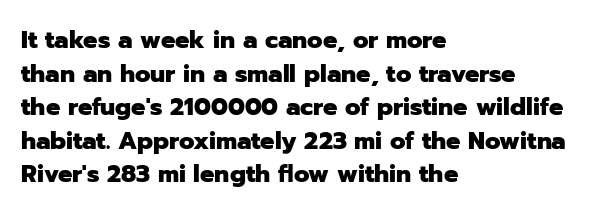
{"italic": "no", "bold": "yes", "underline": "no", "align": "left", "line_spacing": "normal", "line_spacing_ratio": 1.4, "letter_spacing": "normal", "letter_spacing_em": 0.0, "glyph_px": 24}
